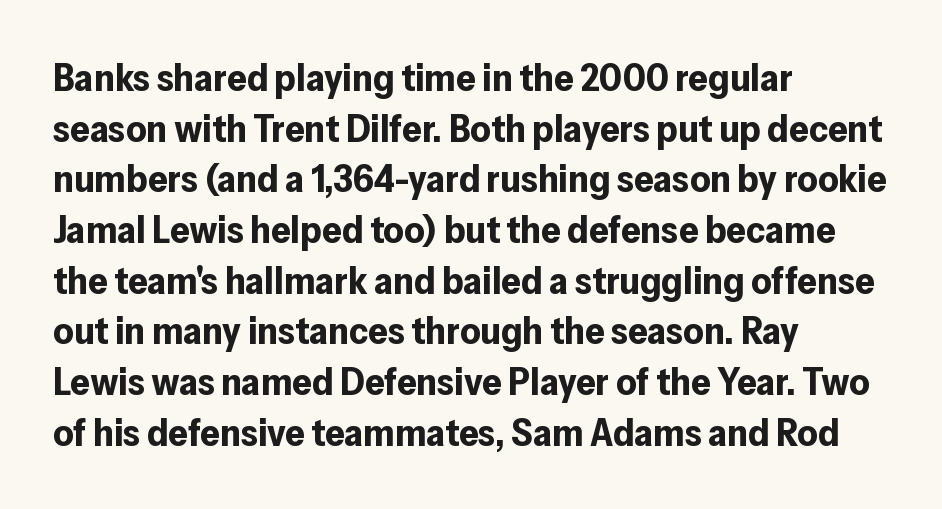
The image shows 39 px bold sans-serif type, upright; set left-aligned, normal line spacing (1.3x), normal letter spacing, not underlined; low stroke contrast and a medium x-height.
